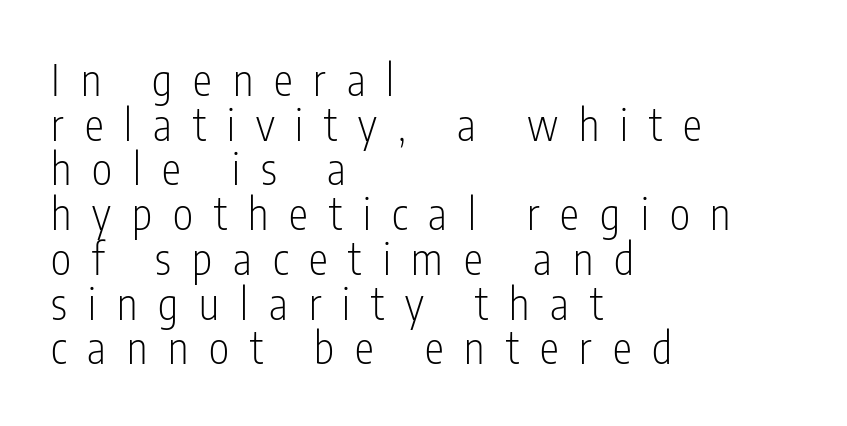
Q: Is the text bold? A: No.
Q: Is the text italic (slanted)? A: No, it is upright.
Q: Is the typeface a serif or a sans-serif typeface? A: Sans-serif.
Q: Is the text underlined? A: No.
Q: How is the paragraph aligned? A: Left-aligned.
Q: Is the spacing between letters normal or unusually wide? A: Unusually wide.
Q: Is the spacing between lines tight, normal or loose? A: Tight.
Q: Width (condensed, normal, or wide)? A: Condensed.
Q: Stroke contrast? A: Low.
Q: x-height? A: Medium.
Q: Monospaced? A: No.
